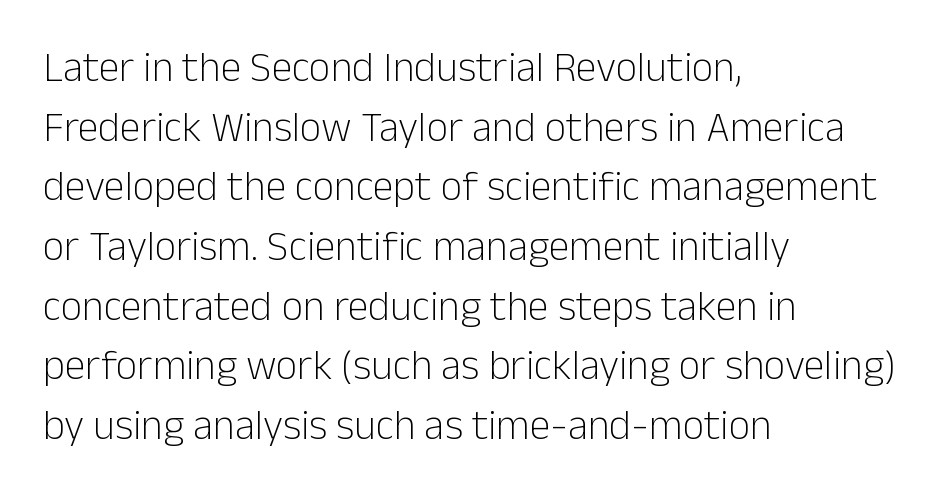
Alignment: flush left. Serifs: no, the terminals of the letterforms are clean. A typesetter would call this proportional, since set widths differ per character. Italic? Not at all — the glyphs are vertical. Weight class: somewhere from thin through regular. The designer left line spacing at the default.
